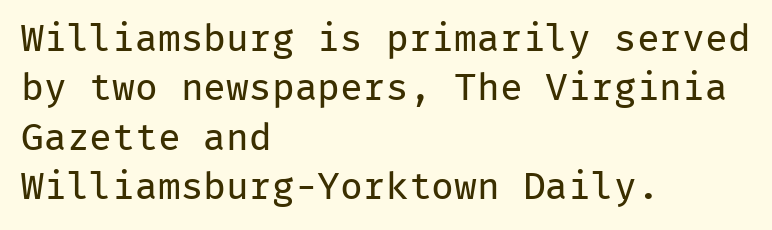
Q: Is the text bold? A: No.
Q: Is the text italic (slanted)? A: No, it is upright.
Q: Is the typeface a serif or a sans-serif typeface? A: Sans-serif.
Q: Is the text underlined? A: No.
Q: How is the paragraph aligned? A: Left-aligned.
Q: Is the spacing between letters normal or unusually wide? A: Normal.
Q: Is the spacing between lines tight, normal or loose? A: Normal.
Q: Width (condensed, normal, or wide)? A: Normal.
Q: Stroke contrast? A: Low.
Q: x-height? A: Medium.
Q: Monospaced? A: Yes.
